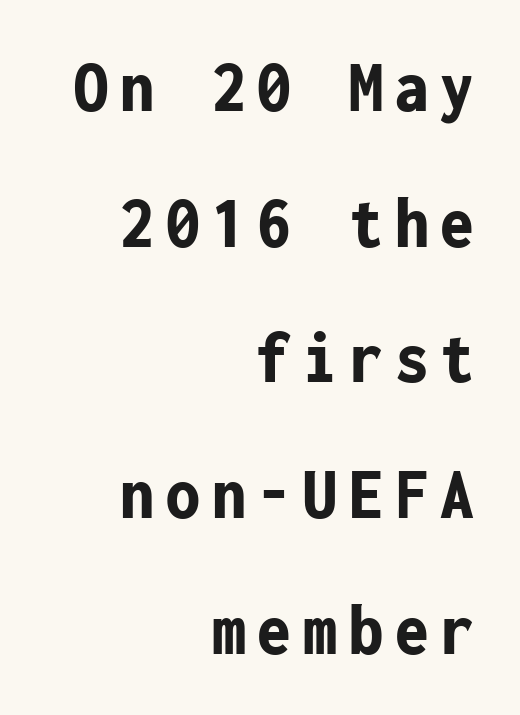
{"serif": "no", "italic": "no", "bold": "yes", "weight": "bold", "width": "condensed", "stroke_contrast": "low", "x_height": "medium", "monospaced": "yes", "underline": "no", "align": "right", "line_spacing_ratio": 1.81, "glyph_px": 75}
